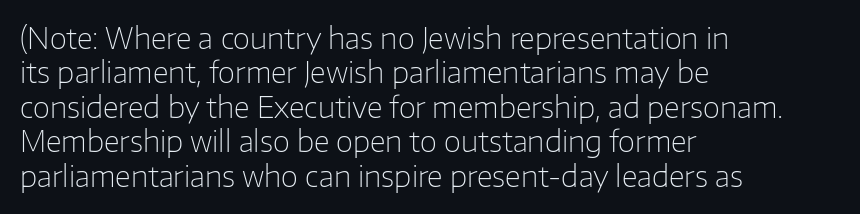
{"serif": "no", "italic": "no", "bold": "no", "weight": "light", "width": "normal", "stroke_contrast": "low", "x_height": "medium", "monospaced": "no", "underline": "no", "align": "left", "line_spacing_ratio": 1.23, "letter_spacing": "normal", "letter_spacing_em": 0.0, "glyph_px": 28}
